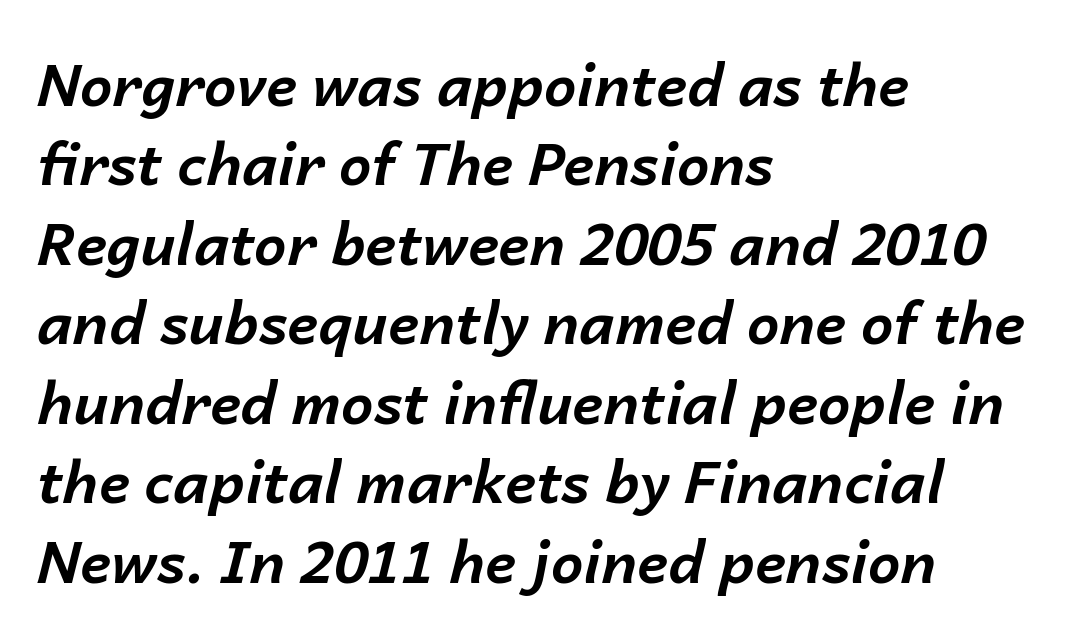
Q: Is the text bold? A: Yes.
Q: Is the text italic (slanted)? A: Yes, it leans right by about 14 degrees.
Q: Is the text underlined? A: No.
Q: How is the paragraph aligned? A: Left-aligned.
Q: Is the spacing between letters normal or unusually wide? A: Normal.
Q: Is the spacing between lines tight, normal or loose? A: Normal.
Q: Width (condensed, normal, or wide)? A: Normal.
Q: Stroke contrast? A: Low.
Q: x-height? A: Medium.
Q: Monospaced? A: No.
